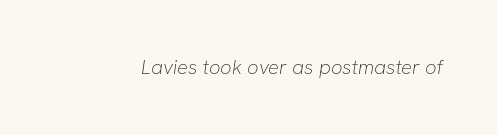
Q: Is the text bold? A: No.
Q: Is the text underlined? A: No.
Q: Is the spacing between letters normal or unusually wide? A: Normal.
